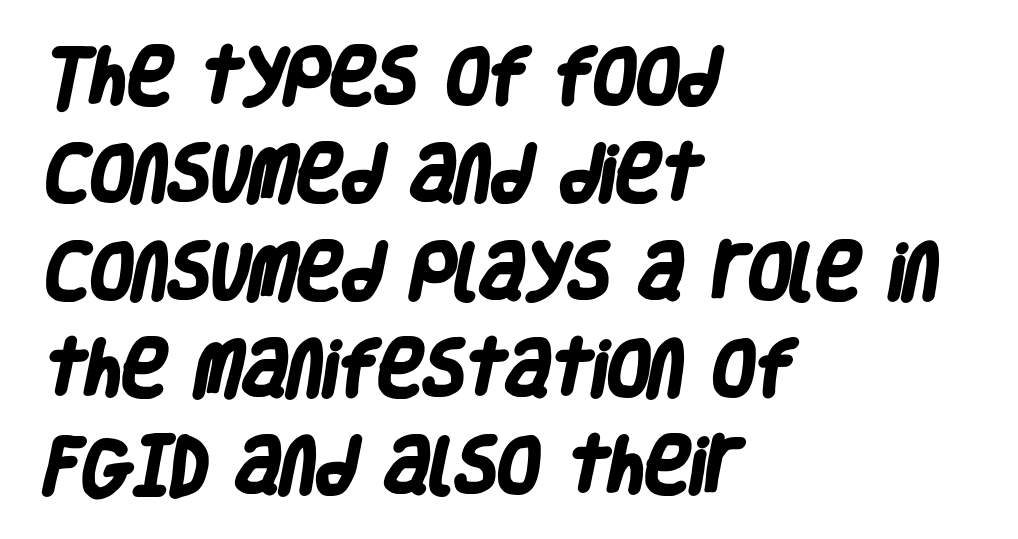
Q: Is the text bold? A: Yes.
Q: Is the typeface a serif or a sans-serif typeface? A: Sans-serif.
Q: Is the text underlined? A: No.
Q: How is the paragraph aligned? A: Left-aligned.
Q: Is the spacing between letters normal or unusually wide? A: Normal.
Q: Is the spacing between lines tight, normal or loose? A: Normal.
Q: Width (condensed, normal, or wide)? A: Condensed.
Q: Stroke contrast? A: Low.
Q: x-height? A: Large.
Q: Monospaced? A: No.
